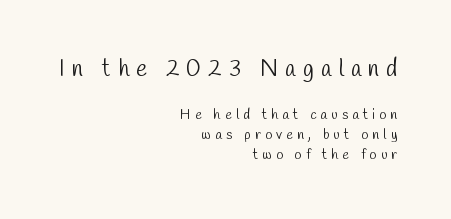
The image shows 23 px text type; set right-aligned, normal line spacing (1.42x), unusually wide letter spacing (+0.31 em), not underlined; the first (top) block is 1.64x larger.
